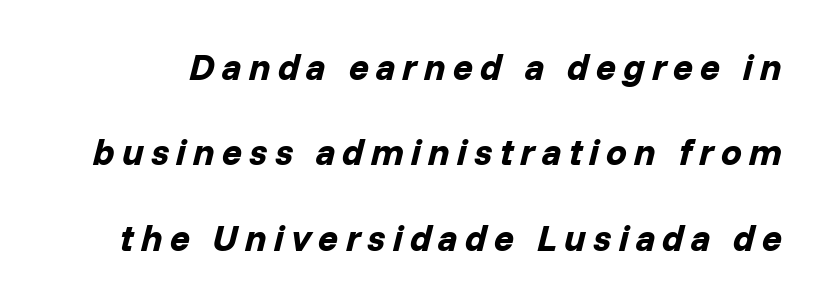
The image shows 37 px bold type, italic (leaning right); set loose line spacing (2.31x), not underlined; low stroke contrast and a medium x-height.
